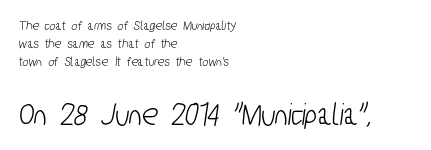
{"serif": "no", "width": "condensed", "stroke_contrast": "low", "x_height": "medium", "monospaced": "no", "underline": "no", "align": "left", "line_spacing": "normal", "line_spacing_ratio": 1.27, "letter_spacing": "normal", "letter_spacing_em": 0.0, "larger_block": "second", "size_ratio": 2.36, "glyph_px": 33}
